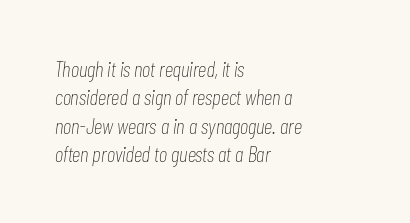
{"italic": "yes", "lean": "right", "slant_degrees": 7, "bold": "no", "underline": "no", "align": "left", "line_spacing": "normal", "line_spacing_ratio": 1.29, "letter_spacing": "normal", "letter_spacing_em": 0.0, "glyph_px": 22}
